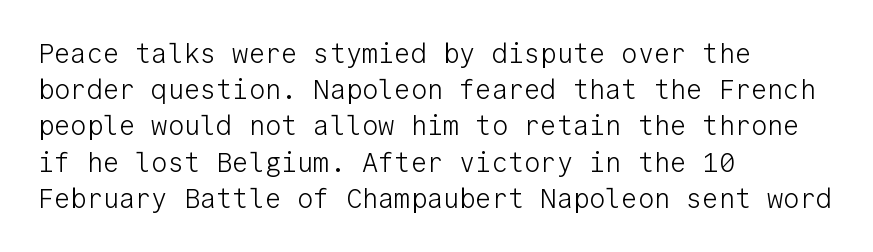
Q: Is the text bold? A: No.
Q: Is the text italic (slanted)? A: No, it is upright.
Q: Is the text underlined? A: No.
Q: How is the paragraph aligned? A: Left-aligned.
Q: Is the spacing between letters normal or unusually wide? A: Normal.
Q: Is the spacing between lines tight, normal or loose? A: Normal.
